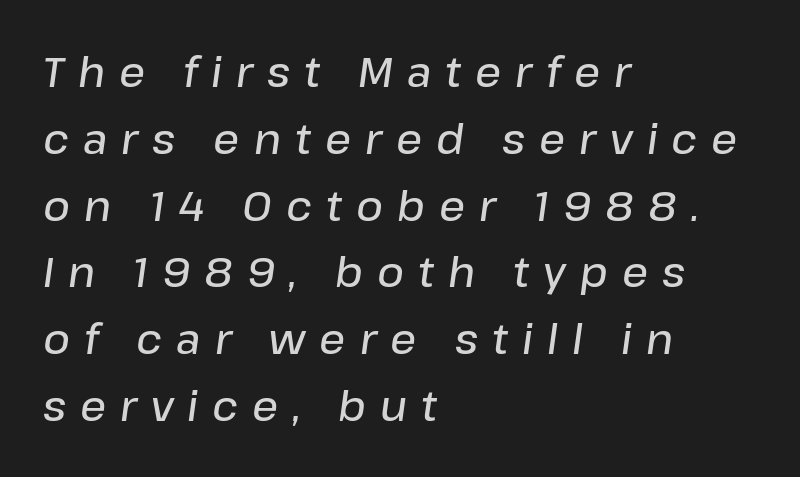
{"italic": "yes", "lean": "right", "slant_degrees": 8, "bold": "semi", "weight": "semibold", "width": "normal", "stroke_contrast": "low", "x_height": "medium", "monospaced": "no", "underline": "no", "align": "left", "line_spacing": "normal", "line_spacing_ratio": 1.63, "letter_spacing": "wide", "letter_spacing_em": 0.34, "glyph_px": 41}
